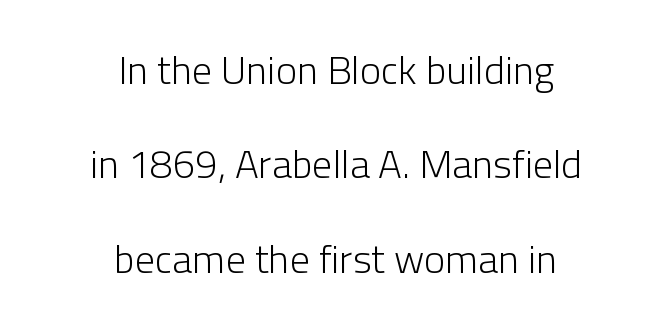
Q: Is the text bold? A: No.
Q: Is the text italic (slanted)? A: No, it is upright.
Q: Is the typeface a serif or a sans-serif typeface? A: Sans-serif.
Q: Is the text underlined? A: No.
Q: How is the paragraph aligned? A: Centered.
Q: Is the spacing between letters normal or unusually wide? A: Normal.
Q: Is the spacing between lines tight, normal or loose? A: Loose.
Q: Width (condensed, normal, or wide)? A: Normal.
Q: Stroke contrast? A: Low.
Q: x-height? A: Medium.
Q: Monospaced? A: No.
